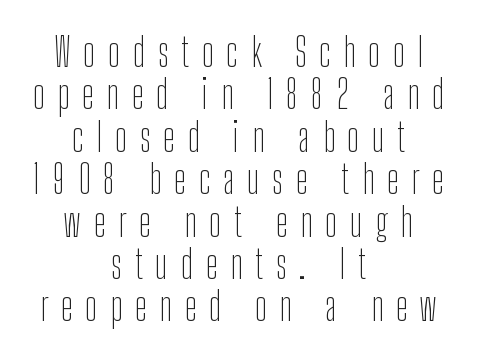
The letters advance in unequal steps, a hallmark of proportional type. Check under the words: just untouched page. In CSS terms this would be text-align: center. A light-to-regular cut is what we see here. A typesetter would call this heavily tracked-out type. The type sits square on the baseline with zero lean.
